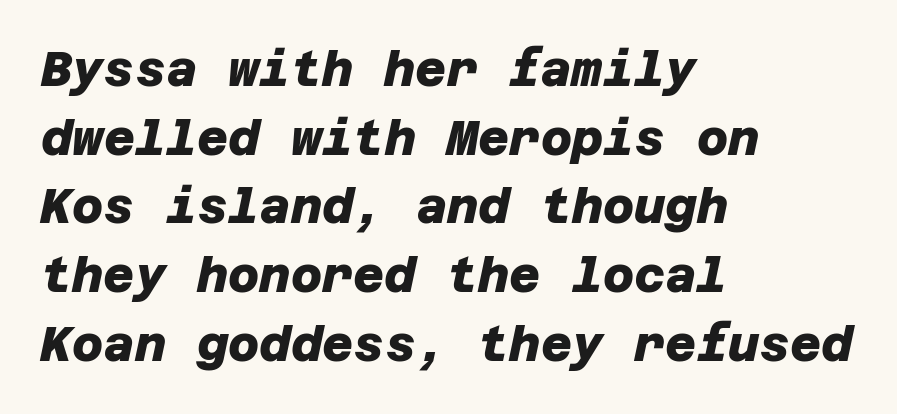
Q: Is the text bold? A: Yes.
Q: Is the typeface a serif or a sans-serif typeface? A: Sans-serif.
Q: Is the text underlined? A: No.
Q: How is the paragraph aligned? A: Left-aligned.
Q: Is the spacing between letters normal or unusually wide? A: Normal.
Q: Is the spacing between lines tight, normal or loose? A: Normal.
Q: Width (condensed, normal, or wide)? A: Normal.
Q: Stroke contrast? A: Low.
Q: x-height? A: Large.
